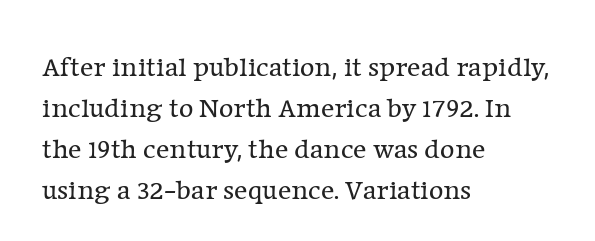
Upright lettering throughout. Reading down the block, your eye returns to a fixed left position each line. The vertical gap from one line to the next is medium. Between one letter and the next there's only the usual sliver of space. Note: serifs present on the glyphs.
